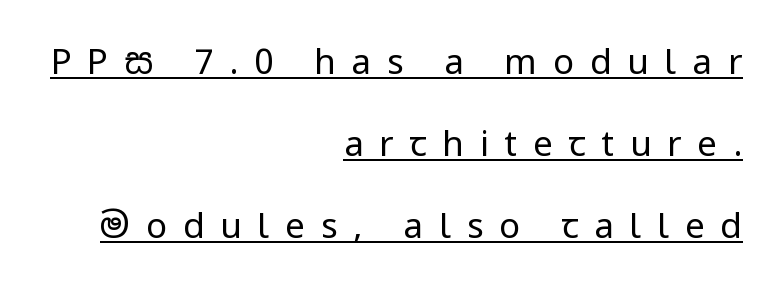
{"serif": "no", "italic": "no", "bold": "no", "weight": "regular", "width": "condensed", "stroke_contrast": "low", "x_height": "large", "monospaced": "no", "underline": "yes", "align": "right", "line_spacing": "loose", "line_spacing_ratio": 2.34, "letter_spacing": "wide", "letter_spacing_em": 0.45, "glyph_px": 35}
